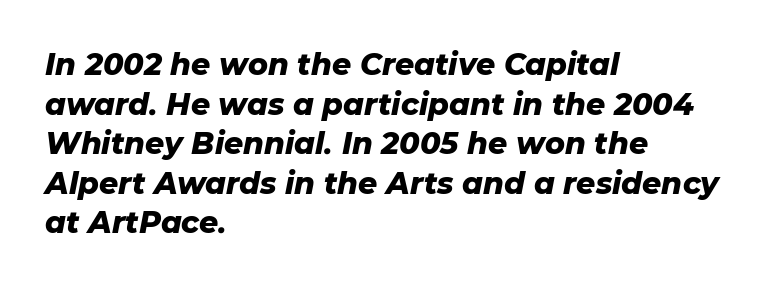
This is heavy type, rendered in bold. Slant detected: the letters are inclined. The letters advance in unequal steps, a hallmark of proportional type. Underline: absent. Between one letter and the next there's only the usual sliver of space.
